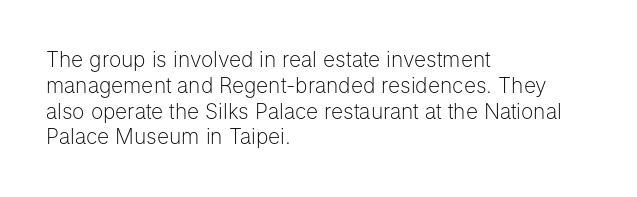
Visually the block forms a straight wall on the left and a jagged coastline on the right. This sample uses plain, unmodified letter spacing. The face looks like a standard text weight, possibly lighter. Check under the words: just untouched page. Does the lettering tilt? It doesn't — this is upright.
